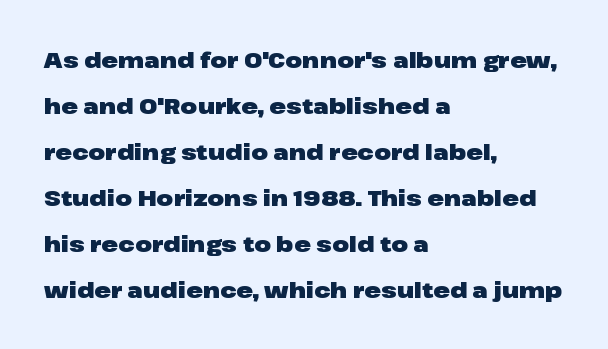
Q: Is the text bold? A: Yes.
Q: Is the text italic (slanted)? A: No, it is upright.
Q: Is the text underlined? A: No.
Q: How is the paragraph aligned? A: Left-aligned.
Q: Is the spacing between letters normal or unusually wide? A: Normal.
Q: Is the spacing between lines tight, normal or loose? A: Loose.
